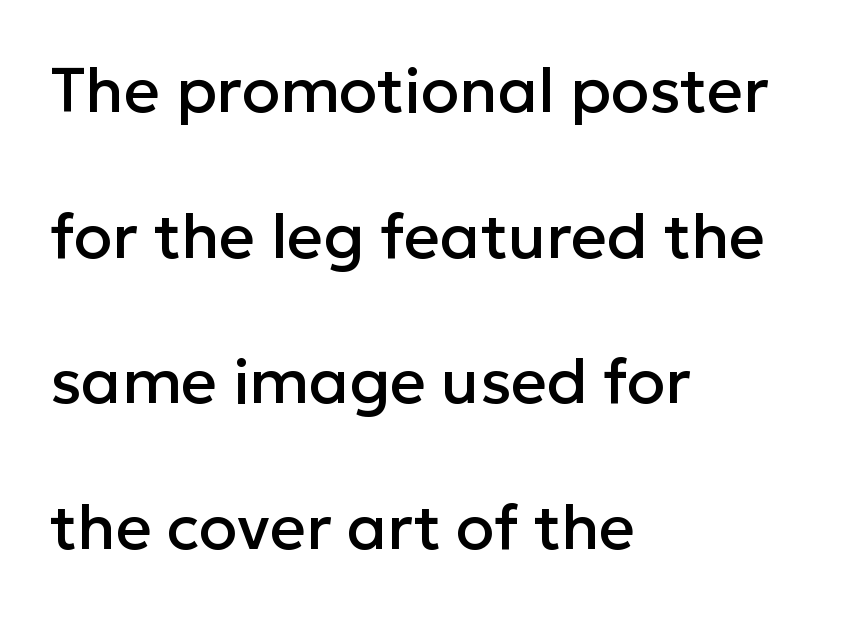
Just letters on the line, the space beneath them empty. Does the type have serifs? No, each stem ends abruptly. Think of a printed novel: that variable character pitch is what you see here. Posture: straight, roman, zero tilt.
